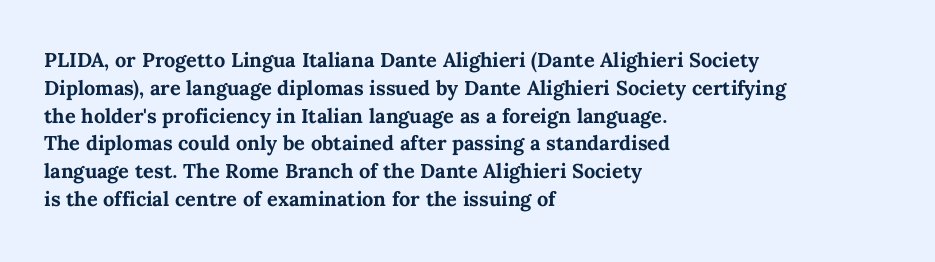
Q: Is the text bold? A: Yes.
Q: Is the text italic (slanted)? A: No, it is upright.
Q: Is the text underlined? A: No.
Q: How is the paragraph aligned? A: Left-aligned.
Q: Is the spacing between letters normal or unusually wide? A: Normal.
Q: Is the spacing between lines tight, normal or loose? A: Normal.
